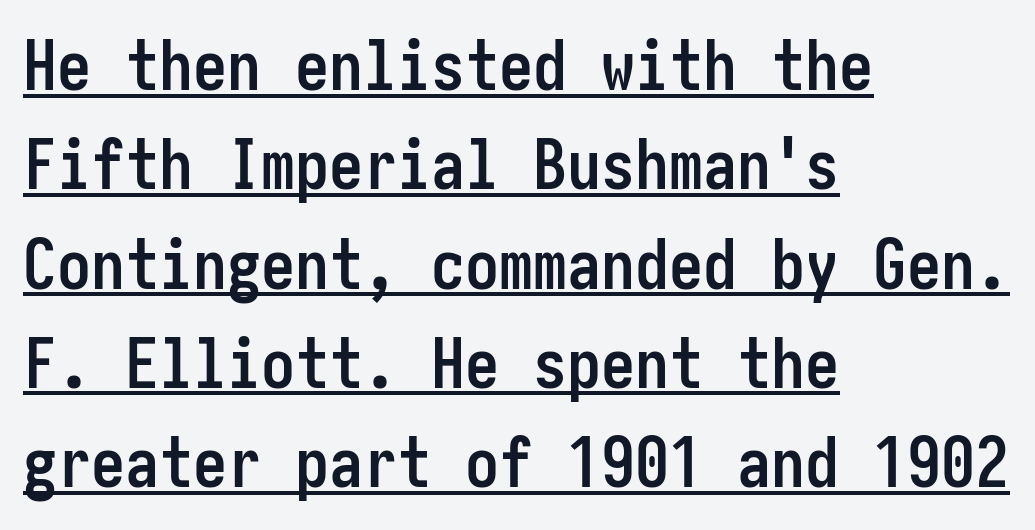
Q: Is the text bold? A: Yes.
Q: Is the text italic (slanted)? A: No, it is upright.
Q: Is the typeface a serif or a sans-serif typeface? A: Sans-serif.
Q: Is the text underlined? A: Yes.
Q: How is the paragraph aligned? A: Left-aligned.
Q: Is the spacing between letters normal or unusually wide? A: Normal.
Q: Is the spacing between lines tight, normal or loose? A: Normal.
Q: Width (condensed, normal, or wide)? A: Condensed.
Q: Stroke contrast? A: Low.
Q: x-height? A: Medium.
